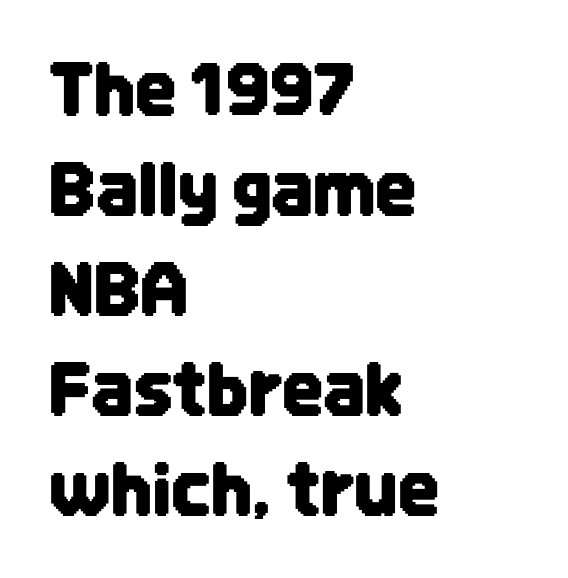
The image shows 72 px condensed sans-serif type, upright; set left-aligned, normal line spacing (1.39x), normal letter spacing, not underlined; low stroke contrast and a large x-height.
